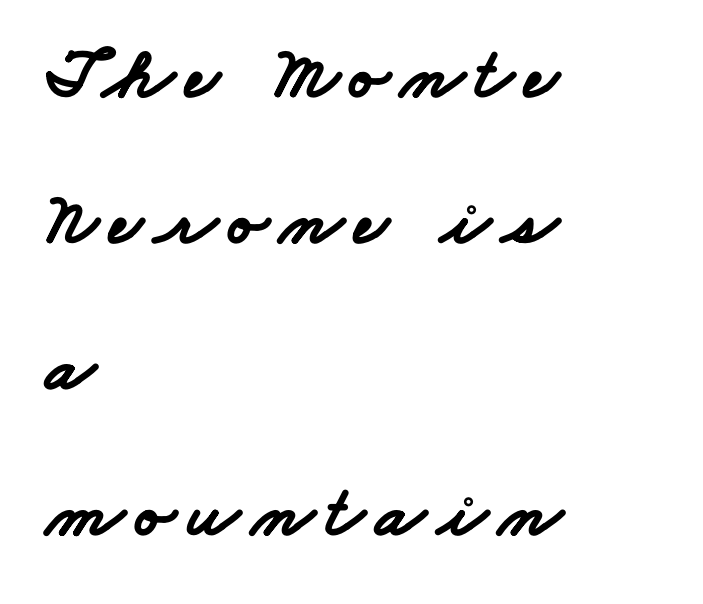
The image shows 73 px bold, wide sans-serif type; set left-aligned, loose line spacing (2.0x), not underlined; low stroke contrast and a small x-height.
